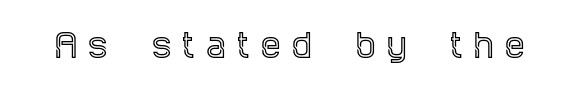
The gaps between neighbouring characters are conspicuously large. The gap between lines stays unmarked. Varying glyph widths throughout — classic text-font behaviour. The font family rendered here belongs to the serif group.
